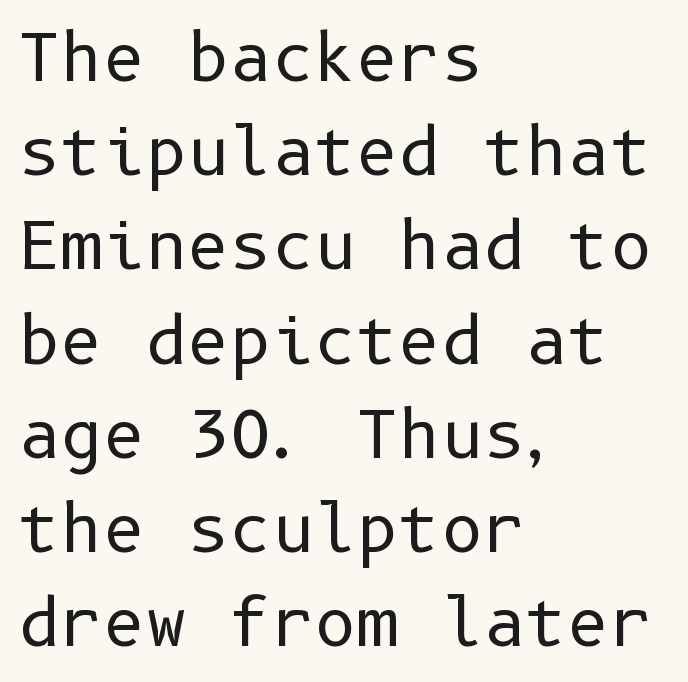
{"serif": "no", "italic": "no", "bold": "no", "weight": "regular", "width": "normal", "stroke_contrast": "low", "x_height": "medium", "underline": "no", "align": "left", "line_spacing": "normal", "line_spacing_ratio": 1.45, "letter_spacing": "normal", "letter_spacing_em": 0.0, "glyph_px": 65}
